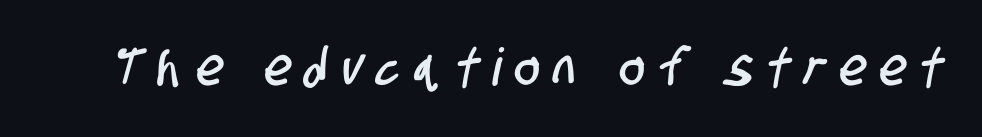
The image shows 52 px condensed sans-serif type; set unusually wide letter spacing (+0.29 em), not underlined; low stroke contrast and a large x-height.
